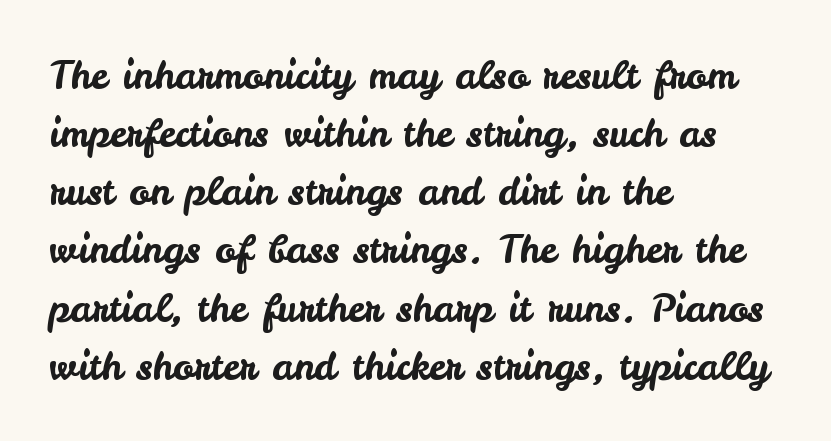
These lines sit exactly where default settings would place them. Nope, no serifs anywhere on these letters. A typesetter would call this proportional, since set widths differ per character.
